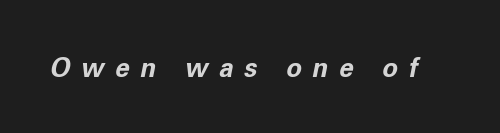
The image shows 26 px bold type, italic (leaning right); set unusually wide letter spacing (+0.41 em), not underlined.
